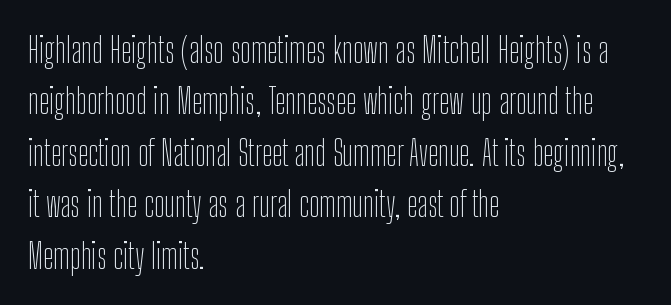
{"serif": "no", "italic": "no", "bold": "no", "weight": "thin", "width": "condensed", "stroke_contrast": "low", "x_height": "medium", "monospaced": "no", "underline": "no", "align": "left", "line_spacing": "normal", "line_spacing_ratio": 1.47, "letter_spacing": "normal", "letter_spacing_em": 0.0, "glyph_px": 35}
